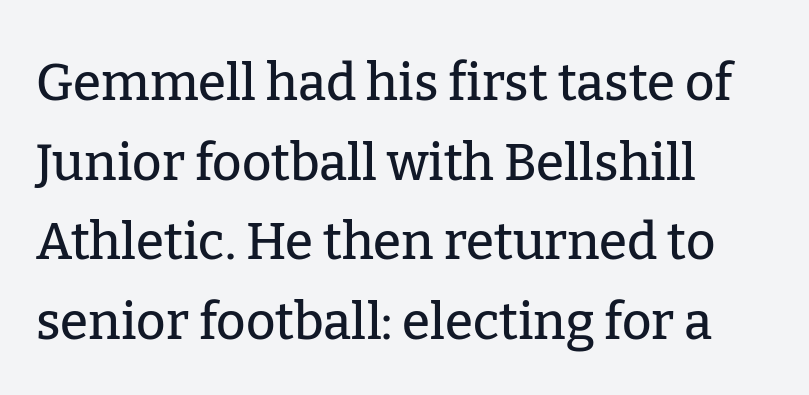
Is this a fixed-width face? No — the glyphs have proportional, varying widths. If you drew a ruler down the left edge, every line would touch it. You can tell it's not italic because the verticals are truly vertical. You could call the tracking neutral — neither tight nor loose. This rendering features lettering with no underline.
